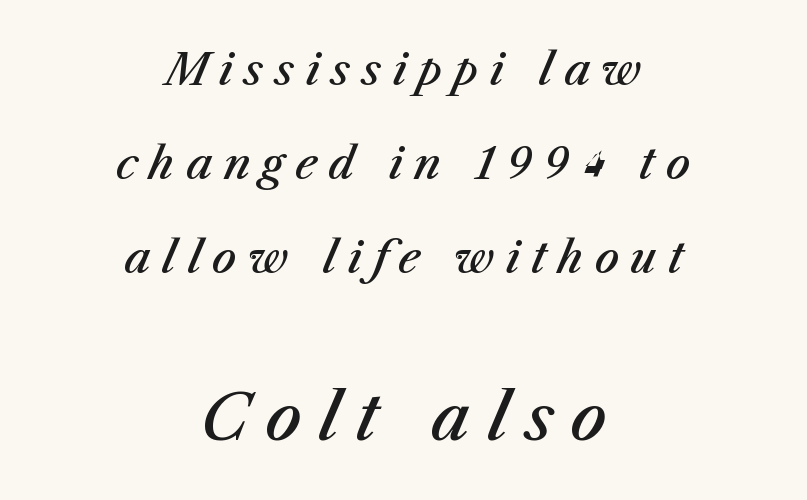
{"italic": "yes", "lean": "right", "slant_degrees": 23, "bold": "semi", "weight": "semibold", "width": "normal", "stroke_contrast": "medium", "x_height": "medium", "monospaced": "no", "underline": "no", "align": "center", "line_spacing": "loose", "line_spacing_ratio": 2.19, "letter_spacing": "wide", "letter_spacing_em": 0.26, "larger_block": "second", "size_ratio": 1.49, "glyph_px": 64}
